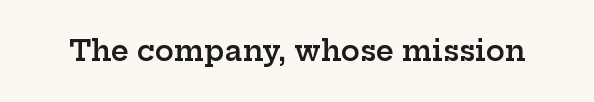
Q: Is the text bold? A: Semi-bold.
Q: Is the text italic (slanted)? A: No, it is upright.
Q: Is the typeface a serif or a sans-serif typeface? A: Serif.
Q: Is the text underlined? A: No.
Q: Is the spacing between letters normal or unusually wide? A: Normal.
Q: Width (condensed, normal, or wide)? A: Wide.
Q: Stroke contrast? A: Low.
Q: x-height? A: Medium.
Q: Monospaced? A: No.
